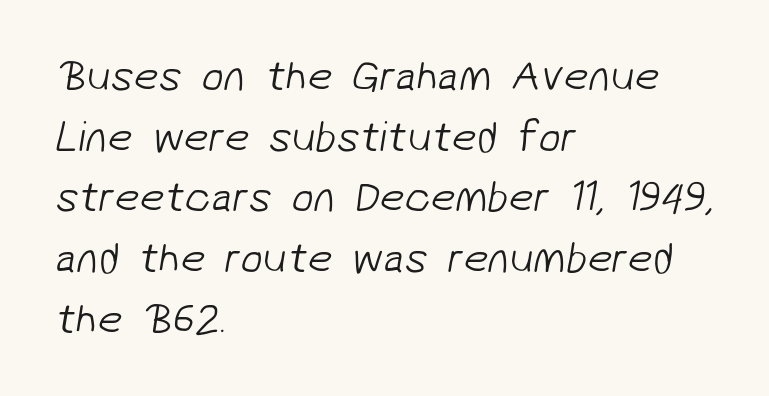
{"serif": "no", "bold": "no", "weight": "light", "width": "normal", "stroke_contrast": "low", "x_height": "medium", "monospaced": "no", "underline": "no", "align": "left", "line_spacing": "normal", "line_spacing_ratio": 1.38, "letter_spacing": "normal", "letter_spacing_em": 0.0, "glyph_px": 44}
